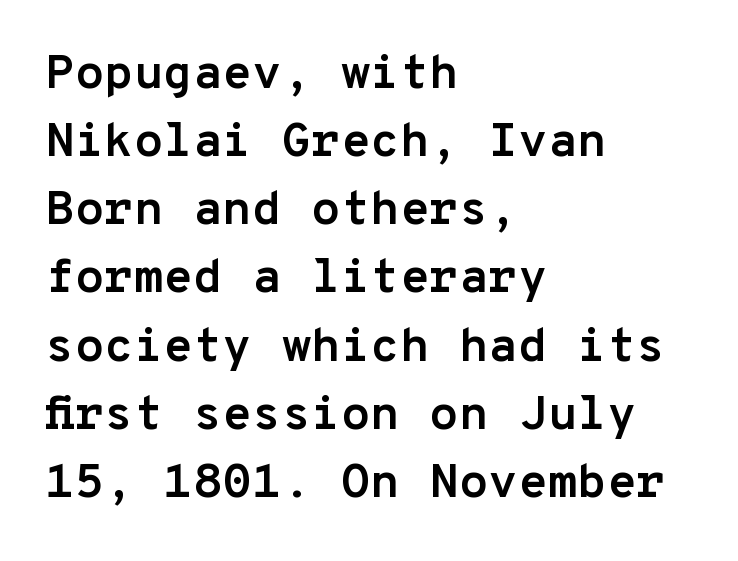
Q: Is the text bold? A: Yes.
Q: Is the text italic (slanted)? A: No, it is upright.
Q: Is the typeface a serif or a sans-serif typeface? A: Sans-serif.
Q: Is the text underlined? A: No.
Q: How is the paragraph aligned? A: Left-aligned.
Q: Is the spacing between letters normal or unusually wide? A: Normal.
Q: Is the spacing between lines tight, normal or loose? A: Normal.
Q: Width (condensed, normal, or wide)? A: Normal.
Q: Stroke contrast? A: Low.
Q: x-height? A: Medium.
Q: Monospaced? A: Yes.
